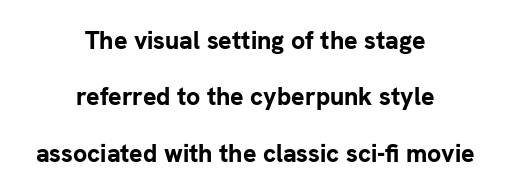
The image shows 25 px bold type, upright; set centered, loose line spacing (2.26x), normal letter spacing, not underlined.
